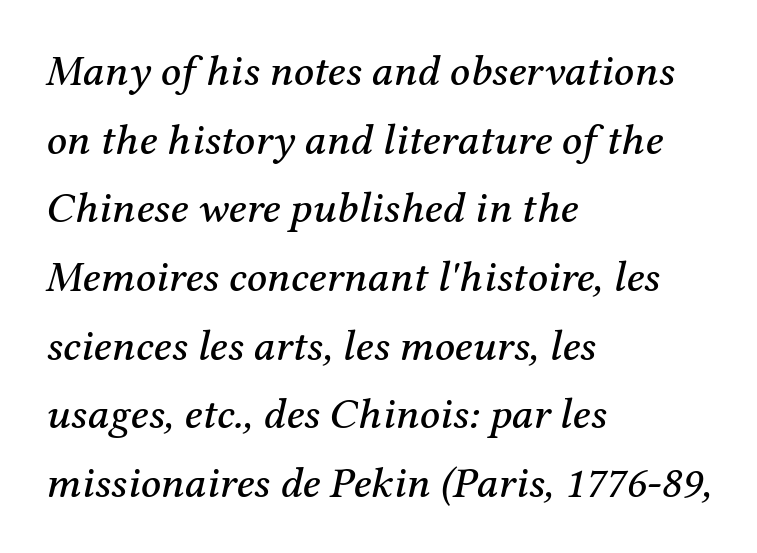
The type family on display is of the serif kind. Words float on clear page, feet unadorned. Looks like regular typesetting: each glyph gets only the width it needs. The compositor pushed each line to the left boundary. Italic: yes, the glyphs are oblique.
